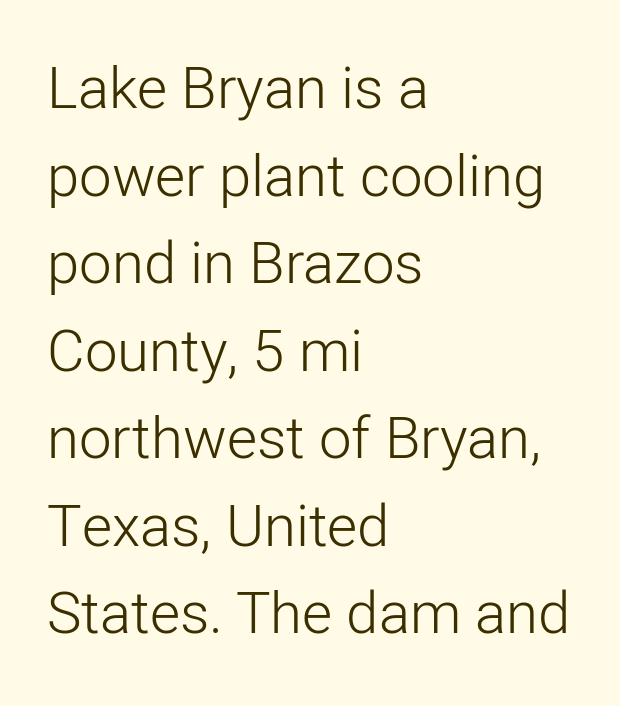
The image shows 58 px light sans-serif type, upright; set left-aligned, normal line spacing (1.51x), normal letter spacing, not underlined; low stroke contrast and a medium x-height.
